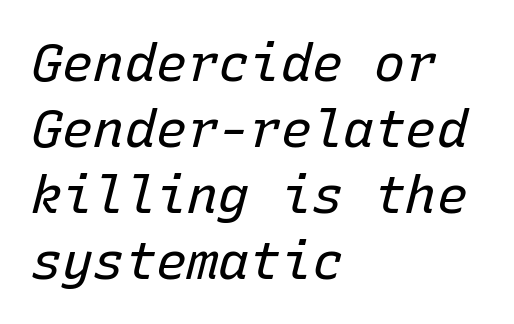
Line beginnings align vertically; line endings do not. A light-to-regular cut is what we see here. Fixed-width glyphs throughout — classic coding-font behaviour. Inter-character spacing is left at the font's built-in metrics. Style check: oblique. Rows of type keep a routine distance in the vertical direction.
